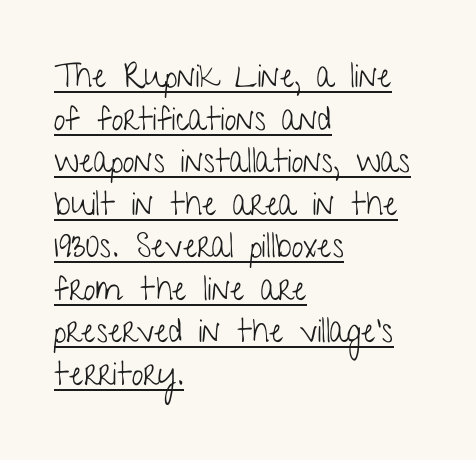
{"serif": "no", "italic": "no", "bold": "no", "weight": "light", "width": "condensed", "stroke_contrast": "low", "x_height": "medium", "monospaced": "no", "underline": "yes", "align": "left", "line_spacing": "normal", "line_spacing_ratio": 1.29, "letter_spacing": "normal", "letter_spacing_em": 0.0, "glyph_px": 33}
